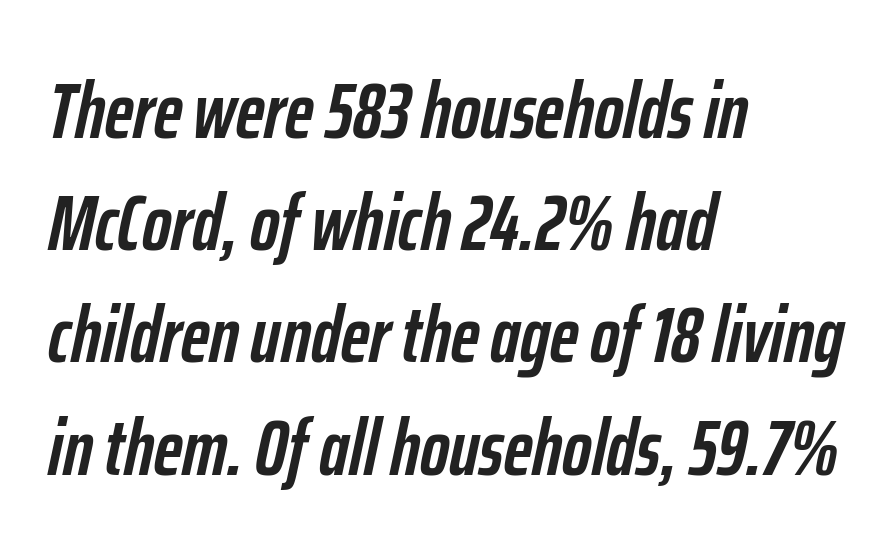
The image shows 79 px semibold, condensed type, italic (leaning right); set left-aligned, normal line spacing (1.42x), normal letter spacing, not underlined; low stroke contrast and a medium x-height.
